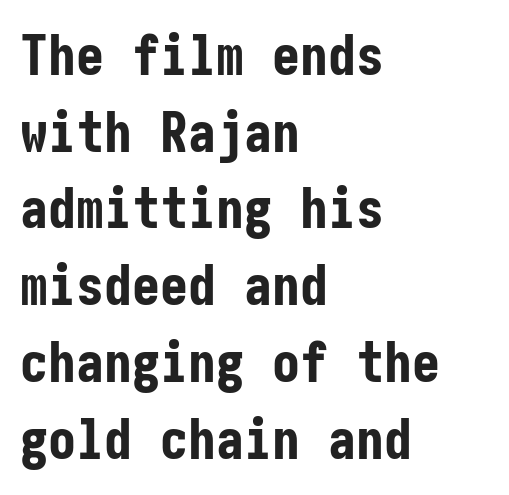
The specimen reads as upright at a glance. The lines sit at an ordinary, default distance from one another. The paragraph shown leans on its left margin. Strokes here are thick enough to call this a true bold. The strip under each line holds only bare page. Tracking here is standard; glyphs follow each other at the usual distance.
